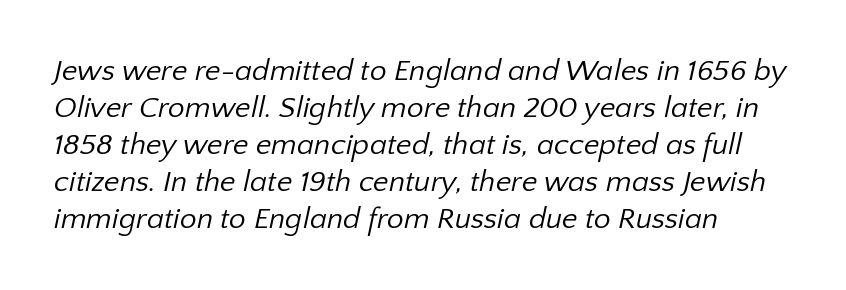
The passage shown is not bold in any degree. Decoration check: the copy has no underline. Note the varied advance widths — an 'i' is clearly narrower than an 'm'. Spacing between characters is what you'd get straight out of the box.
